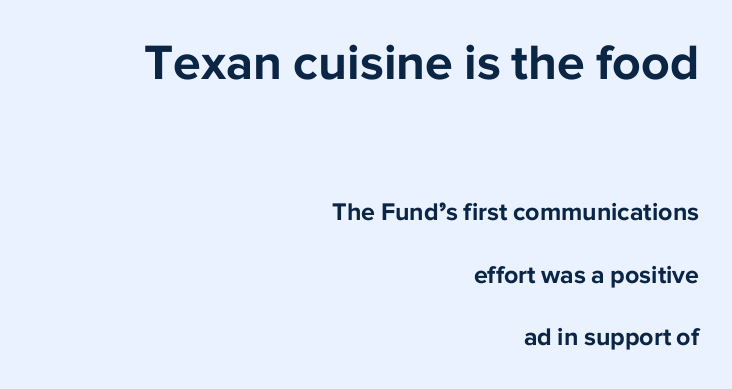
The image shows 50 px bold sans-serif type, upright; set right-aligned, loose line spacing (2.49x), normal letter spacing, not underlined; the first (top) block is 2.0x larger; low stroke contrast and a medium x-height.
